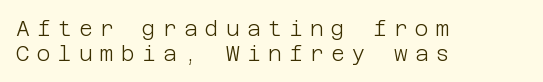
The letters stand upright; this is a roman face. The font sits on the lighter half of the weight spectrum, regular included. Glyph-to-glyph distance is far greater than everyday printed text. Words float on clear page, feet unadorned. The setting favours the left margin, as ordinary paragraphs usually do.
